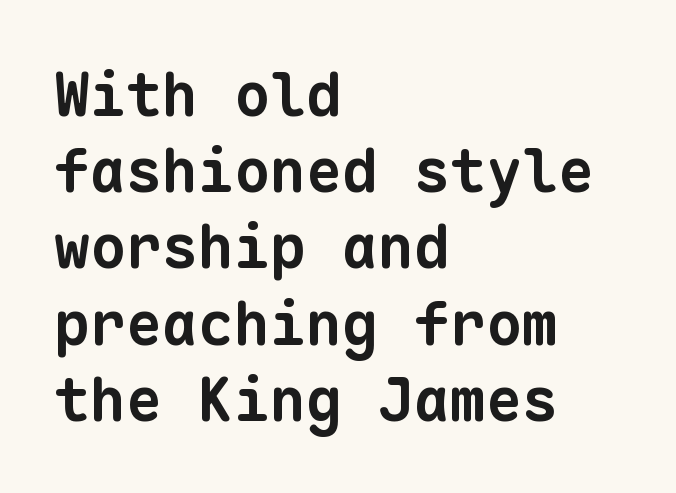
Q: Is the text bold? A: Yes.
Q: Is the typeface a serif or a sans-serif typeface? A: Sans-serif.
Q: Is the text underlined? A: No.
Q: How is the paragraph aligned? A: Left-aligned.
Q: Is the spacing between letters normal or unusually wide? A: Normal.
Q: Is the spacing between lines tight, normal or loose? A: Normal.
Q: Width (condensed, normal, or wide)? A: Normal.
Q: Stroke contrast? A: Low.
Q: x-height? A: Medium.
Q: Monospaced? A: Yes.
